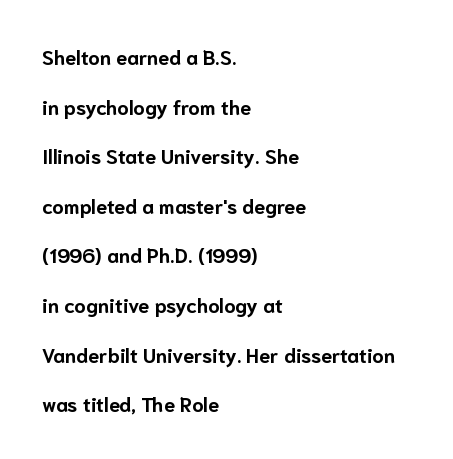
The baseline area is clear. How heavy is the stroke? Heavy — this is a bold. Posture: upright roman. Baseline-to-baseline distance is far greater than the letter height.
